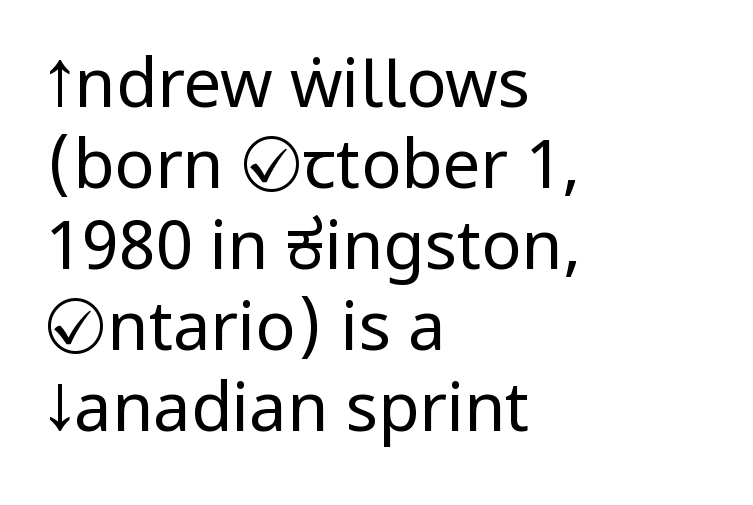
Posture: vertical. Underline: absent. The rag falls on the right side of this text block. No extra tracking has been applied to these lines. Do the characters align in a grid? No, the font is proportional.
